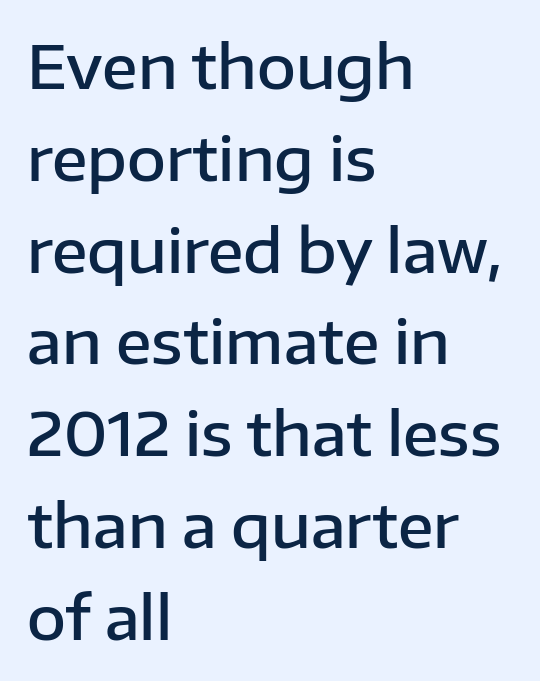
Short note: letters normally spaced. Tall strokes in this sample are plumb rather than angled. Compared with an ordinary text face, these strokes are moderately heavier — a semibold. Every row of glyphs begins at an identical x-position on the left. The passage shown stacks its lines at a standard gap. No feet cap the strokes, marking this as sans-serif type.
